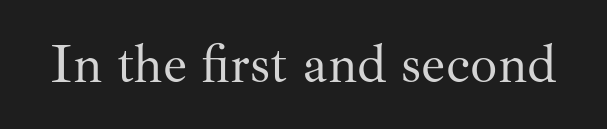
This sample uses an upright cut, with every glyph sitting square on the baseline. Descenders are the only things crossing below the line. Check where the strokes stop: tiny serifs finish them off. Each stroke keeps to a modest, everyday thickness or less.
